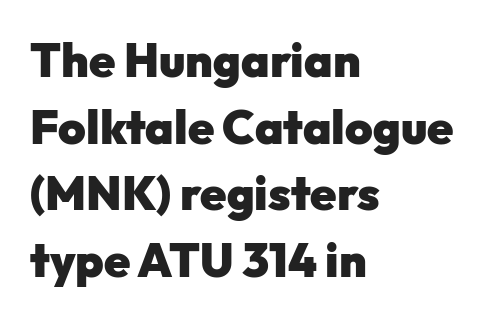
{"serif": "no", "italic": "no", "bold": "yes", "weight": "heavy", "width": "normal", "stroke_contrast": "low", "x_height": "medium", "monospaced": "no", "underline": "no", "align": "left", "line_spacing": "normal", "line_spacing_ratio": 1.42, "letter_spacing": "normal", "letter_spacing_em": 0.0, "glyph_px": 47}
